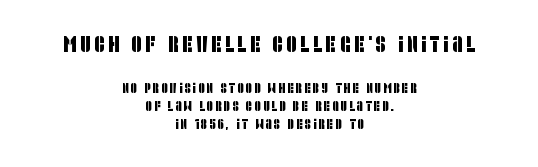
The image shows 23 px text type; set centered, normal line spacing (1.28x), not underlined; the first (top) block is 1.64x larger.
